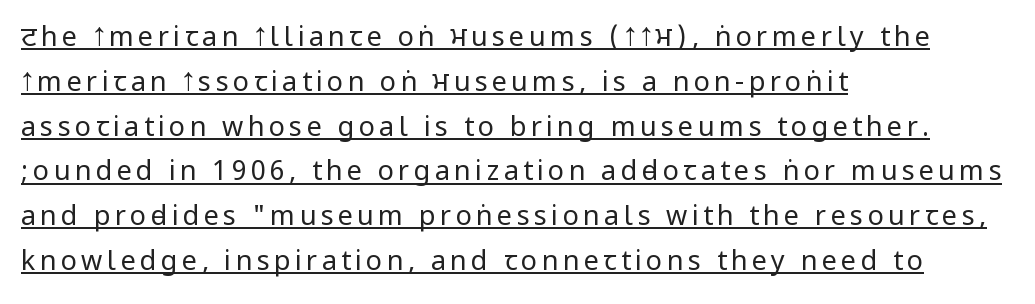
Q: Is the text bold? A: No.
Q: Is the text italic (slanted)? A: No, it is upright.
Q: Is the text underlined? A: Yes.
Q: How is the paragraph aligned? A: Left-aligned.
Q: Is the spacing between lines tight, normal or loose? A: Normal.
